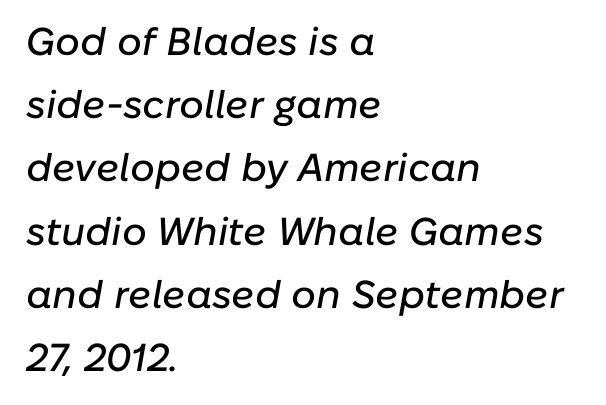
Q: Is the text italic (slanted)? A: Yes, it leans right by about 10 degrees.
Q: Is the text underlined? A: No.
Q: How is the paragraph aligned? A: Left-aligned.
Q: Is the spacing between letters normal or unusually wide? A: Normal.
Q: Is the spacing between lines tight, normal or loose? A: Normal.
Q: Width (condensed, normal, or wide)? A: Normal.
Q: Stroke contrast? A: Low.
Q: x-height? A: Medium.
Q: Monospaced? A: No.
